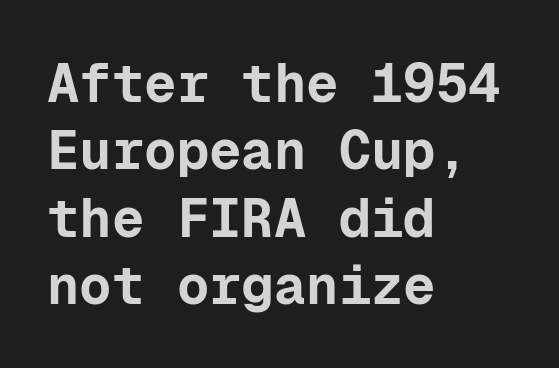
Q: Is the text bold? A: Yes.
Q: Is the text italic (slanted)? A: No, it is upright.
Q: Is the typeface a serif or a sans-serif typeface? A: Sans-serif.
Q: Is the text underlined? A: No.
Q: How is the paragraph aligned? A: Left-aligned.
Q: Is the spacing between letters normal or unusually wide? A: Normal.
Q: Is the spacing between lines tight, normal or loose? A: Normal.
Q: Width (condensed, normal, or wide)? A: Normal.
Q: Stroke contrast? A: Low.
Q: x-height? A: Medium.
Q: Monospaced? A: Yes.
